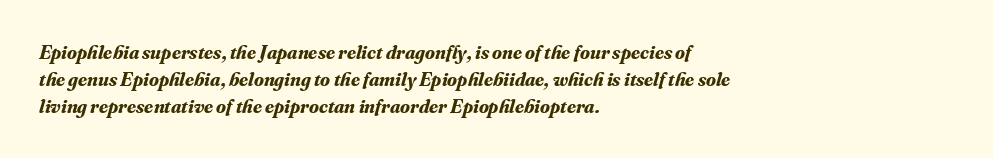
The passage shown stacks its lines at a standard gap. Default kerning and tracking; the words read as compact shapes. Each line starts at the same left margin while the right side varies. The letters are bold, with thick, heavy strokes. Tall strokes in this sample are angled rather than plumb. The area under the type is left untouched.
